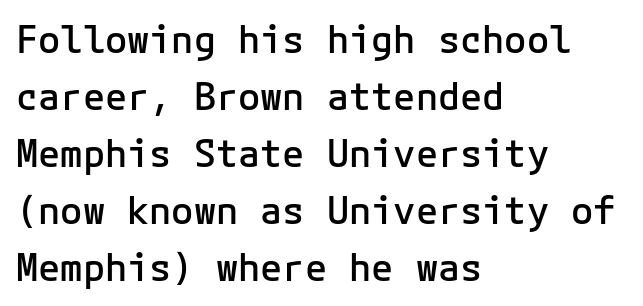
Rendered with straight, roman letterforms. These lines stack with their left ends in a neat column. How are the letters spaced? Ordinarily, with no added tracking. Check where the strokes stop: nothing finishes them off — pure sans.
